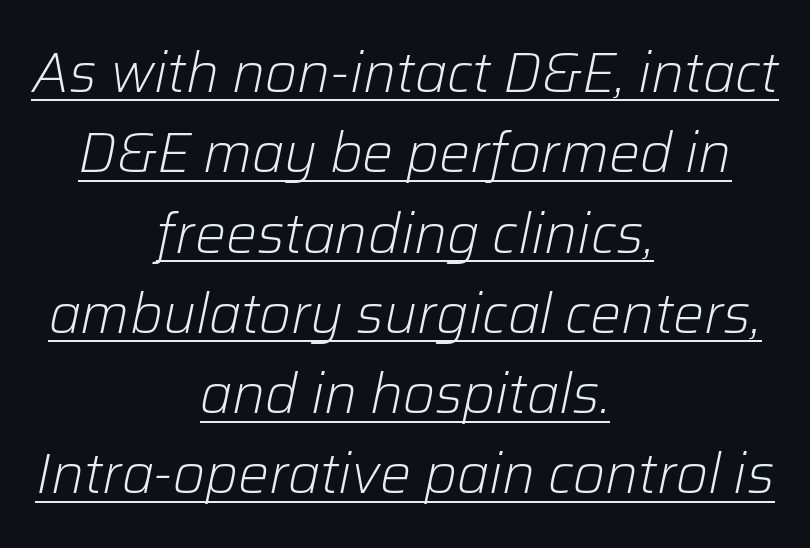
Q: Is the text bold? A: No.
Q: Is the text italic (slanted)? A: Yes, it leans right by about 12 degrees.
Q: Is the text underlined? A: Yes.
Q: How is the paragraph aligned? A: Centered.
Q: Is the spacing between letters normal or unusually wide? A: Normal.
Q: Is the spacing between lines tight, normal or loose? A: Normal.
Q: Width (condensed, normal, or wide)? A: Normal.
Q: Stroke contrast? A: Low.
Q: x-height? A: Medium.
Q: Monospaced? A: No.
